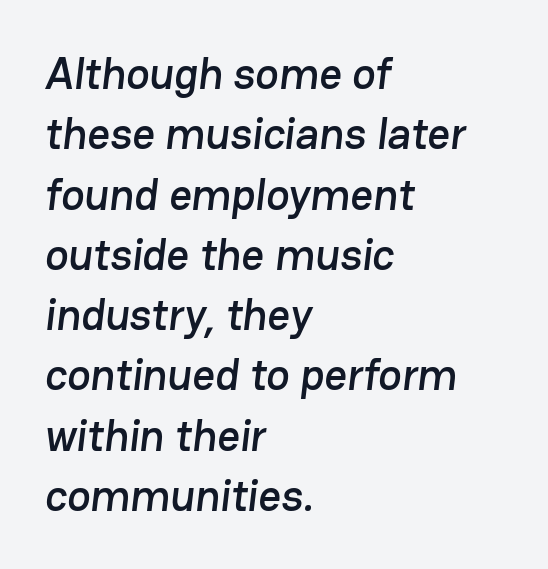
{"serif": "no", "width": "normal", "stroke_contrast": "low", "x_height": "medium", "monospaced": "no", "underline": "no", "align": "left", "line_spacing": "normal", "line_spacing_ratio": 1.37, "letter_spacing": "normal", "letter_spacing_em": 0.0, "glyph_px": 44}
